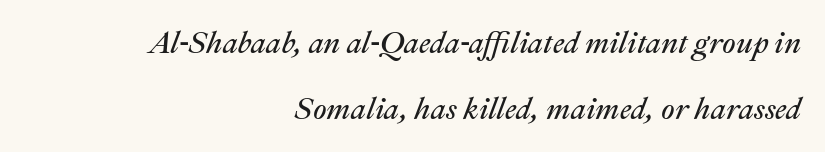
The image shows 30 px regular-weight type, italic (leaning right); set right-aligned, loose line spacing (2.19x), normal letter spacing, not underlined; medium stroke contrast and a medium x-height.
